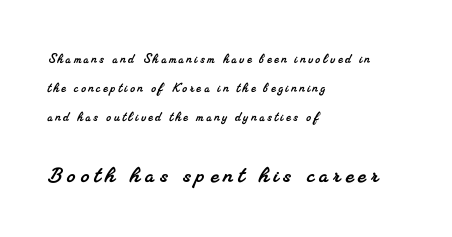
{"underline": "no", "align": "left", "line_spacing": "loose", "line_spacing_ratio": 1.92, "larger_block": "second", "size_ratio": 1.8, "glyph_px": 27}
